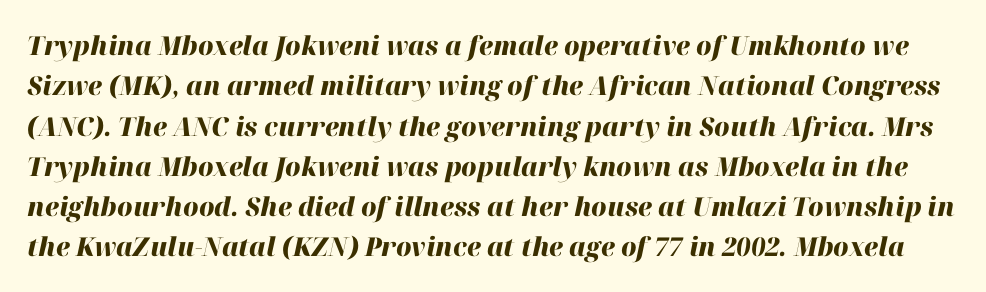
A typesetter would mark this as italic. The line texture is even and compact thanks to regular tracking. Chunky letters — that's bold for sure. Each row of text sits above clean, open space.
